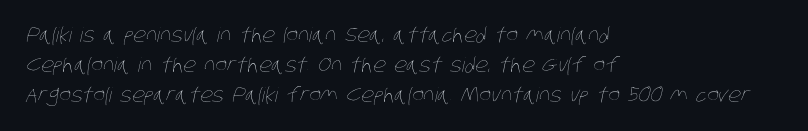
Q: Is the text bold? A: No.
Q: Is the text underlined? A: No.
Q: How is the paragraph aligned? A: Left-aligned.
Q: Is the spacing between letters normal or unusually wide? A: Normal.
Q: Is the spacing between lines tight, normal or loose? A: Normal.
